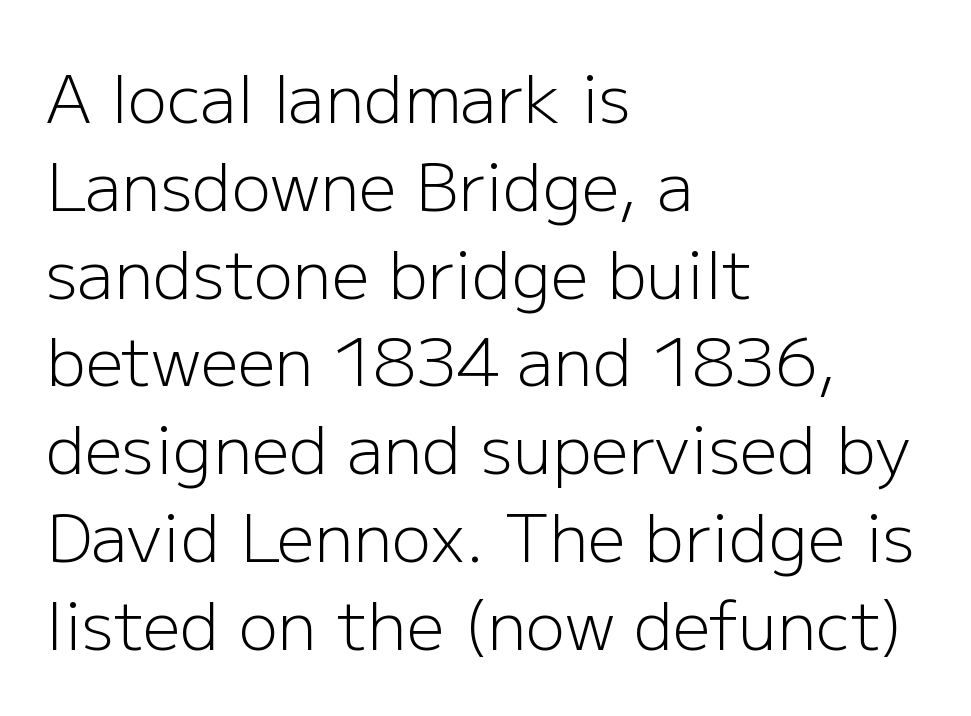
Q: Is the text bold? A: No.
Q: Is the text italic (slanted)? A: No, it is upright.
Q: Is the typeface a serif or a sans-serif typeface? A: Sans-serif.
Q: Is the text underlined? A: No.
Q: How is the paragraph aligned? A: Left-aligned.
Q: Is the spacing between letters normal or unusually wide? A: Normal.
Q: Is the spacing between lines tight, normal or loose? A: Normal.
Q: Width (condensed, normal, or wide)? A: Normal.
Q: Stroke contrast? A: Low.
Q: x-height? A: Medium.
Q: Monospaced? A: No.
